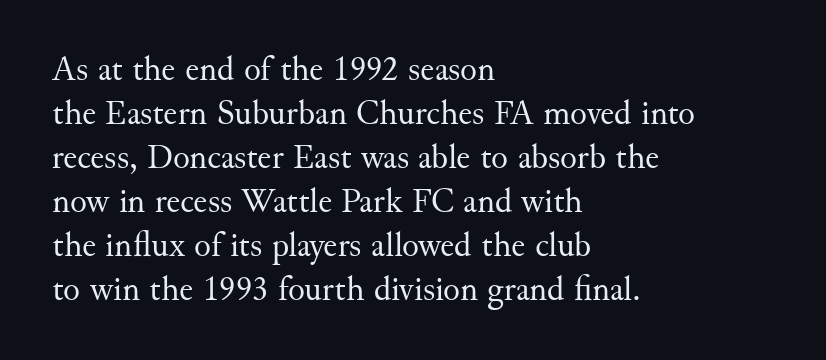
The image shows 35 px regular-weight serif type, upright; set left-aligned, normal line spacing (1.26x), normal letter spacing, not underlined; medium stroke contrast and a small x-height.
